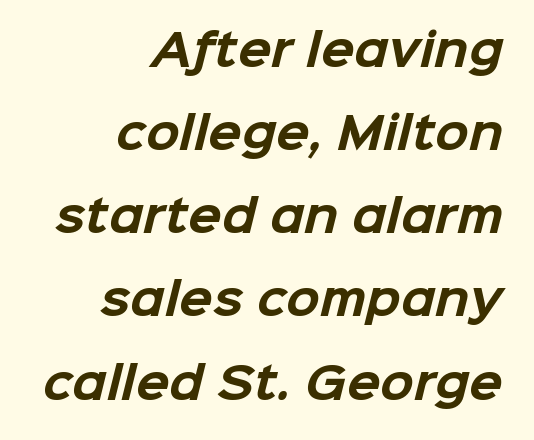
The specimen omits any rule beneath the text block's lines. A typesetter would label this face a sans. Short note: letters normally spaced. Does the weight exceed regular? Yes, all the way to bold.
